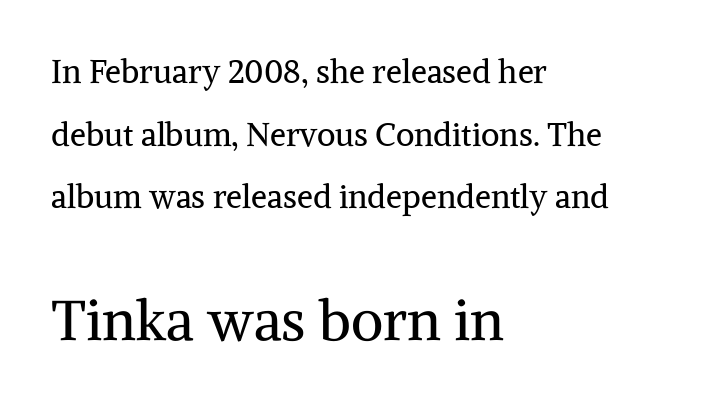
Q: Is the text bold? A: No.
Q: Is the text italic (slanted)? A: No, it is upright.
Q: Is the typeface a serif or a sans-serif typeface? A: Serif.
Q: Is the text underlined? A: No.
Q: How is the paragraph aligned? A: Left-aligned.
Q: Is the spacing between letters normal or unusually wide? A: Normal.
Q: Is the spacing between lines tight, normal or loose? A: Loose.
Q: Which block of text is set in a larger size, the first (top) or the second (bottom)? A: The second (bottom) one.
Q: Width (condensed, normal, or wide)? A: Normal.
Q: Stroke contrast? A: Medium.
Q: x-height? A: Medium.
Q: Monospaced? A: No.
